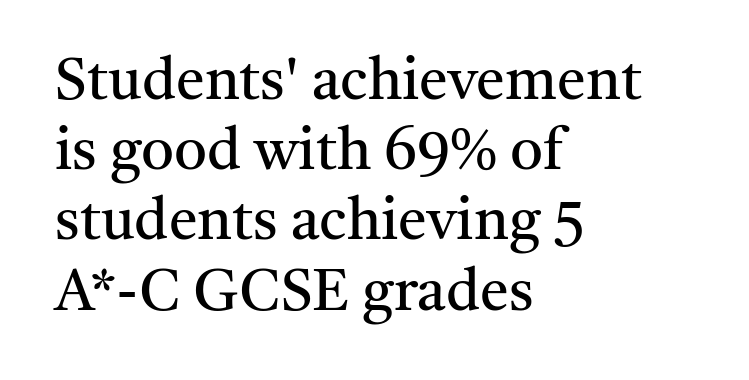
The image shows 58 px regular-weight serif type, upright; set left-aligned, line spacing 1.21x, normal letter spacing, not underlined; medium stroke contrast and a medium x-height.
